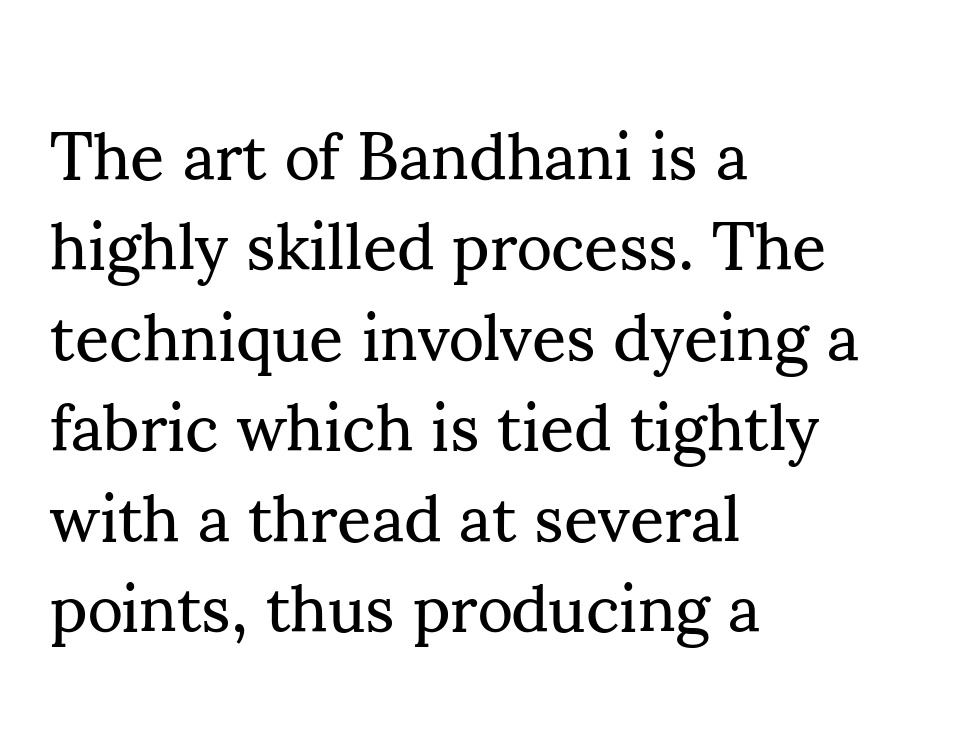
Q: Is the text bold? A: No.
Q: Is the text italic (slanted)? A: No, it is upright.
Q: Is the typeface a serif or a sans-serif typeface? A: Serif.
Q: Is the text underlined? A: No.
Q: How is the paragraph aligned? A: Left-aligned.
Q: Is the spacing between letters normal or unusually wide? A: Normal.
Q: Is the spacing between lines tight, normal or loose? A: Normal.
Q: Width (condensed, normal, or wide)? A: Normal.
Q: Stroke contrast? A: Medium.
Q: x-height? A: Small.
Q: Monospaced? A: No.
